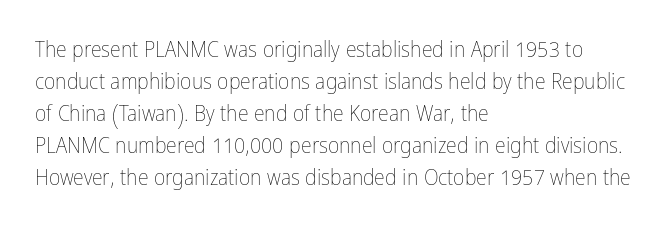
Weight: in the light-to-regular range. These lines keep a tight, regular rhythm from letter to letter. Any mark beneath the type? The region is blank. Left-aligned paragraph, ragged on the right. If you drew a line through each stem, it would be perfectly vertical. Honestly, the row spacing looks completely unremarkable.
